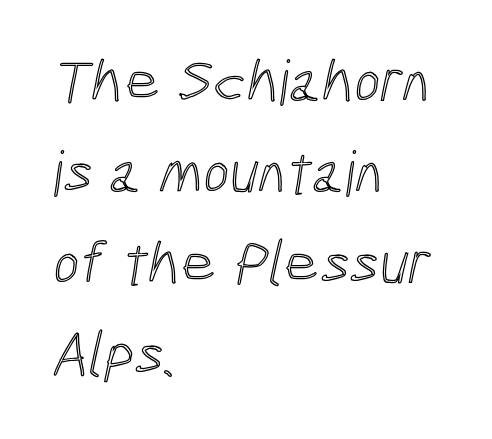
{"width": "condensed", "x_height": "medium", "monospaced": "no", "underline": "no", "align": "left", "line_spacing": "normal", "line_spacing_ratio": 1.47, "letter_spacing": "normal", "letter_spacing_em": 0.0, "glyph_px": 62}
